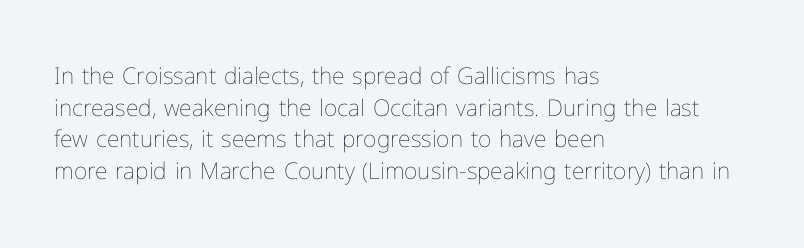
The image shows 23 px text type, upright; set left-aligned, normal line spacing (1.37x), normal letter spacing, not underlined.
